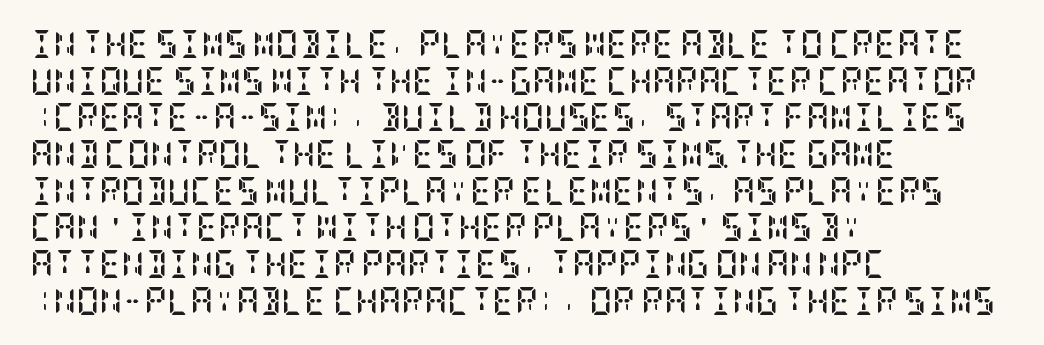
Q: Is the text bold? A: Yes.
Q: Is the text italic (slanted)? A: No, it is upright.
Q: Is the typeface a serif or a sans-serif typeface? A: Serif.
Q: Is the text underlined? A: No.
Q: How is the paragraph aligned? A: Left-aligned.
Q: Is the spacing between letters normal or unusually wide? A: Normal.
Q: Is the spacing between lines tight, normal or loose? A: Normal.
Q: Width (condensed, normal, or wide)? A: Condensed.
Q: Stroke contrast? A: Low.
Q: x-height? A: Large.
